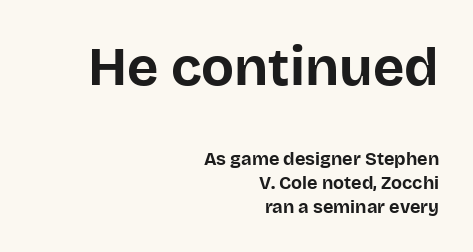
Horizontal bands of white between lines are of average thickness. Think of a printed novel: that variable character pitch is what you see here. Tracking value appears to be zero — textbook default spacing. The rendering uses a bold face; every stroke is thick and dark. Alignment: flush right. Tall strokes in this sample are plumb rather than angled.
